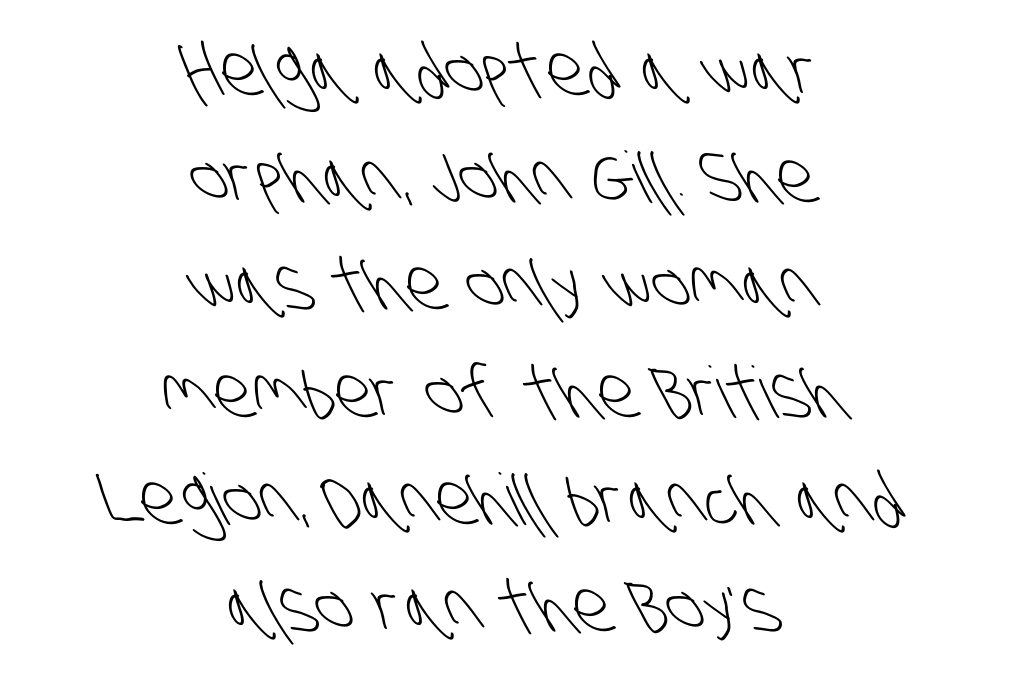
{"serif": "no", "bold": "no", "weight": "light", "width": "condensed", "stroke_contrast": "low", "x_height": "large", "monospaced": "no", "underline": "no", "align": "center", "line_spacing": "normal", "line_spacing_ratio": 1.51, "letter_spacing": "normal", "letter_spacing_em": 0.0, "glyph_px": 71}
